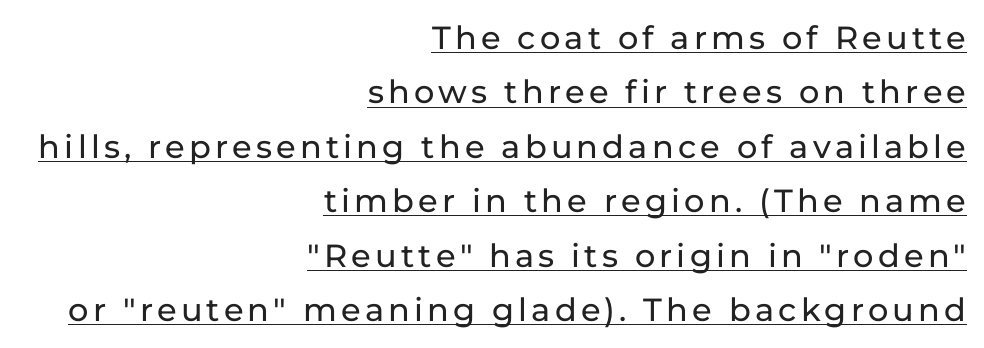
{"serif": "no", "italic": "no", "width": "normal", "stroke_contrast": "low", "x_height": "medium", "monospaced": "no", "underline": "yes", "align": "right", "line_spacing": "normal", "line_spacing_ratio": 1.7, "glyph_px": 32}
